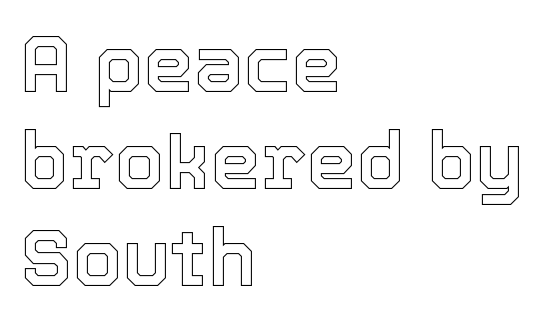
The image shows 80 px text type, upright; set left-aligned, line spacing 1.21x, normal letter spacing, not underlined; a medium x-height.
